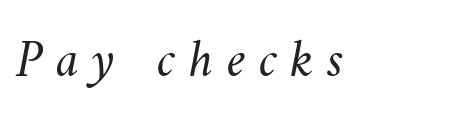
Q: Is the text bold? A: No.
Q: Is the text underlined? A: No.
Q: Is the spacing between letters normal or unusually wide? A: Unusually wide.
Q: Width (condensed, normal, or wide)? A: Normal.
Q: Stroke contrast? A: Medium.
Q: x-height? A: Small.
Q: Monospaced? A: No.
